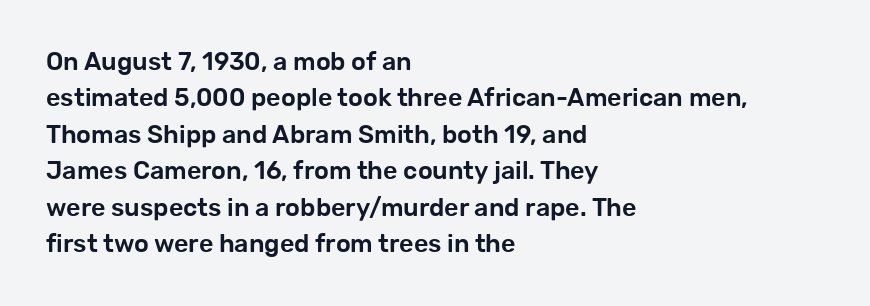
{"italic": "no", "underline": "no", "align": "left", "line_spacing": "normal", "line_spacing_ratio": 1.46, "letter_spacing": "normal", "letter_spacing_em": 0.0, "glyph_px": 25}
